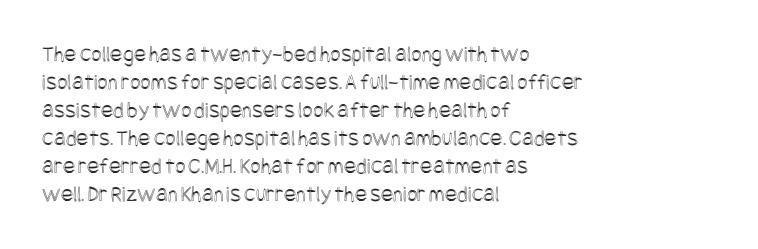
Q: Is the text italic (slanted)? A: No, it is upright.
Q: Is the text underlined? A: No.
Q: How is the paragraph aligned? A: Left-aligned.
Q: Is the spacing between letters normal or unusually wide? A: Normal.
